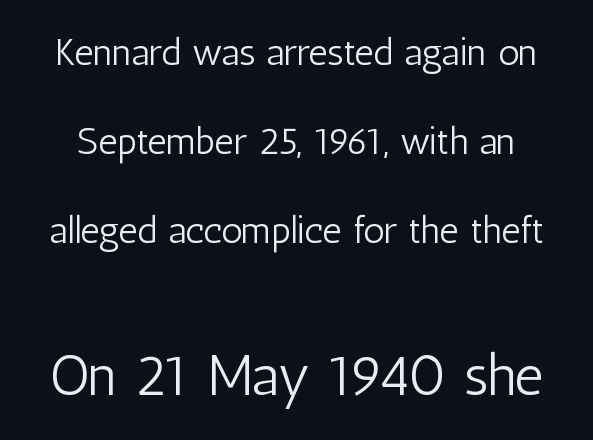
The image shows 57 px light, condensed sans-serif type, upright; set loose line spacing (2.34x), normal letter spacing, not underlined; the second (bottom) block is 1.5x larger; low stroke contrast and a medium x-height.
